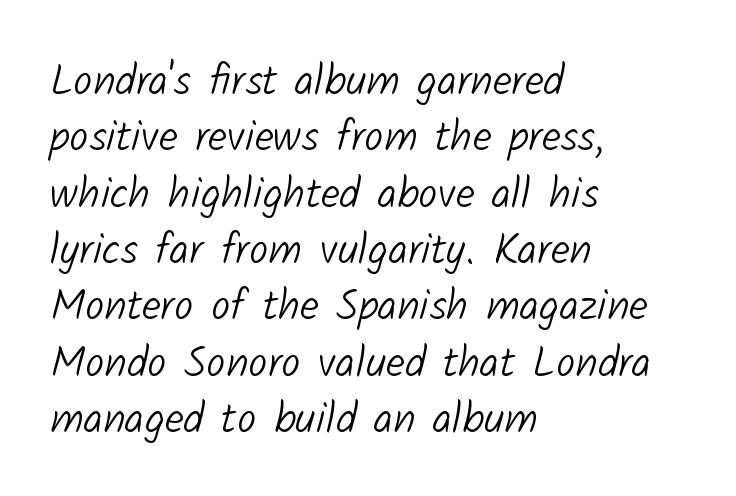
The image shows 43 px light sans-serif type; set left-aligned, normal line spacing (1.31x), normal letter spacing, not underlined; low stroke contrast and a medium x-height.
